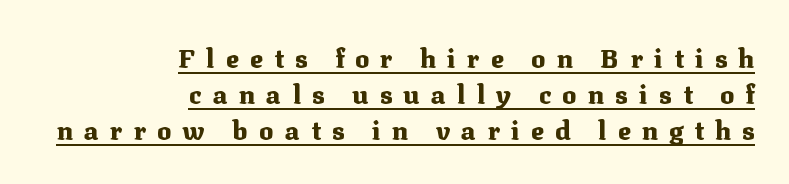
{"italic": "no", "bold": "yes", "underline": "yes", "align": "right", "line_spacing": "normal", "line_spacing_ratio": 1.39, "letter_spacing": "wide", "letter_spacing_em": 0.44, "glyph_px": 26}
